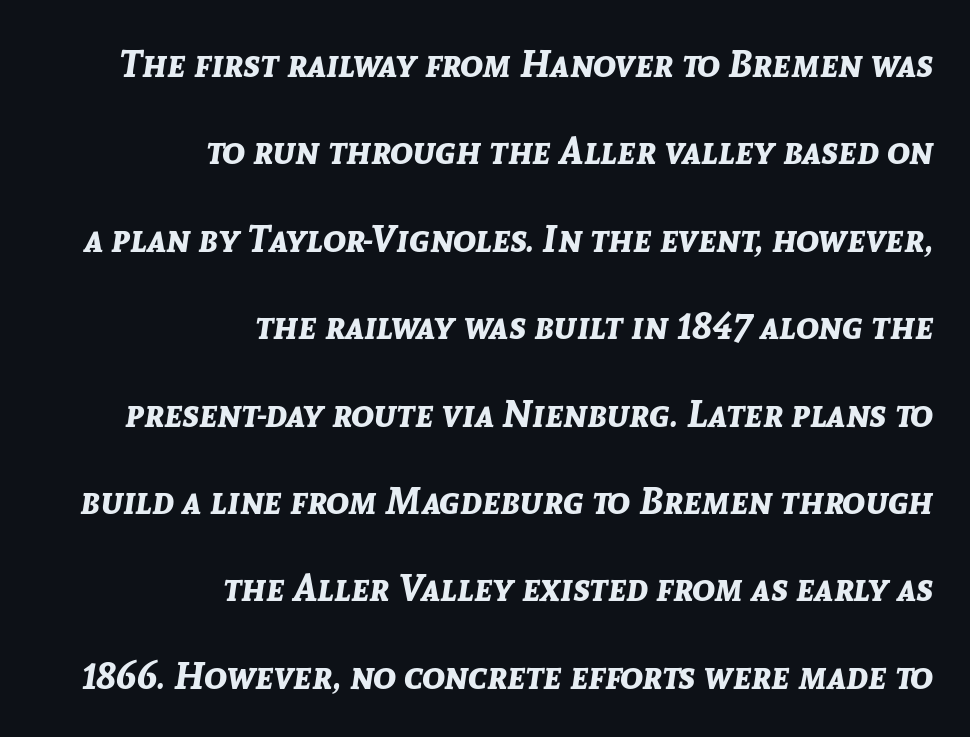
The image shows 38 px bold type, italic (leaning right); set right-aligned, loose line spacing (2.3x), normal letter spacing, not underlined; low stroke contrast and a medium x-height.
